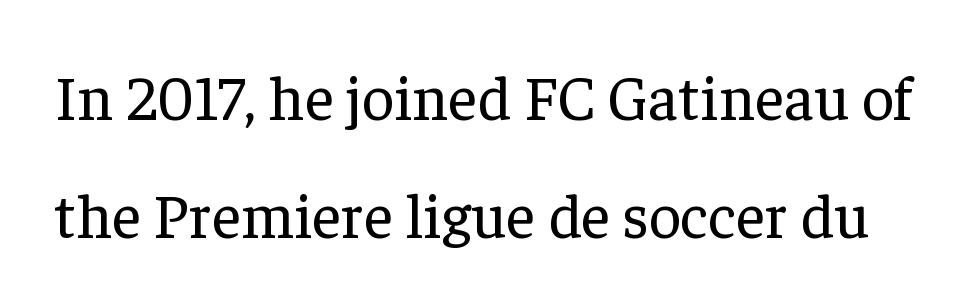
The image shows 63 px regular-weight serif type, upright; set line spacing 1.87x, normal letter spacing, not underlined; low stroke contrast and a medium x-height.
